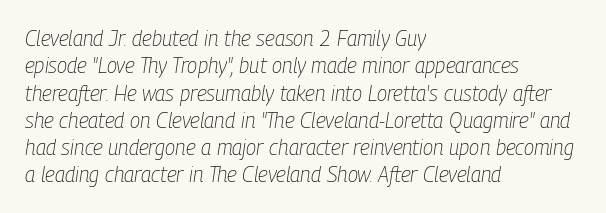
The type is set solid horizontally, with unmodified tracking. Type without underlining. A classic flush-left, rag-right setting is used for this passage. Honestly, the row spacing looks completely unremarkable. Compared with a typical body face, this is equally light or lighter still. There's an unmistakable incline to the writing here.
